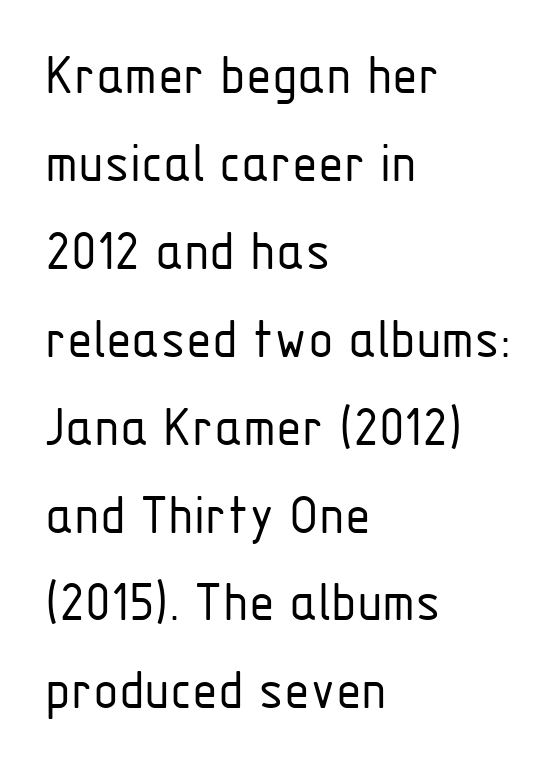
Q: Is the text bold? A: No.
Q: Is the text italic (slanted)? A: No, it is upright.
Q: Is the typeface a serif or a sans-serif typeface? A: Sans-serif.
Q: Is the text underlined? A: No.
Q: How is the paragraph aligned? A: Left-aligned.
Q: Is the spacing between letters normal or unusually wide? A: Normal.
Q: Is the spacing between lines tight, normal or loose? A: Normal.
Q: Width (condensed, normal, or wide)? A: Condensed.
Q: Stroke contrast? A: Low.
Q: x-height? A: Medium.
Q: Monospaced? A: No.
